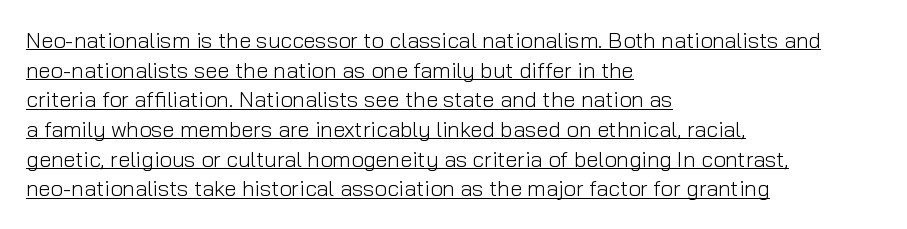
The cut favours lightness, reaching ordinary text weight at its darkest. This sample uses plain, unmodified letter spacing. This rendering uses left alignment, leaving the right contour irregular. The passage shown stacks its lines at a standard gap. Nope, not italic — everything's standing straight. A rule runs beneath these lines of type.
